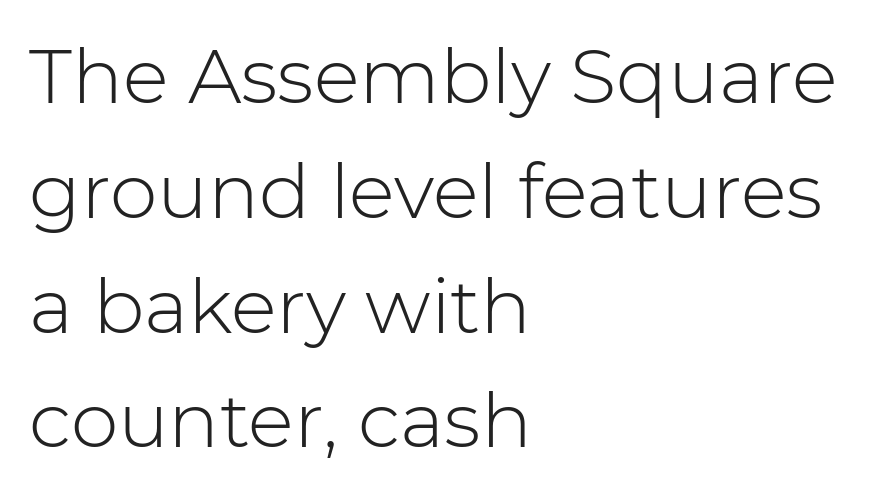
Students, observe: this is what conventionally led text looks like. Inter-character spacing is left at the font's built-in metrics. A sans-serif font was chosen for this passage. Posture: upright roman. Spacing verdict: proportional, widths tailored to each character.
